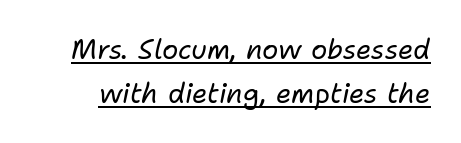
Q: Is the text bold? A: No.
Q: Is the text italic (slanted)? A: Yes, it leans right by about 11 degrees.
Q: Is the text underlined? A: Yes.
Q: Is the spacing between letters normal or unusually wide? A: Normal.
Q: Is the spacing between lines tight, normal or loose? A: Normal.
